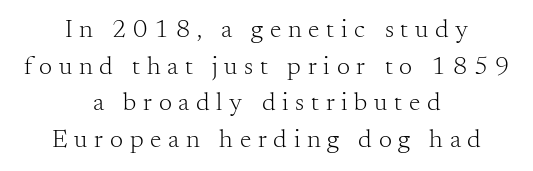
Q: Is the text bold? A: No.
Q: Is the text italic (slanted)? A: No, it is upright.
Q: Is the text underlined? A: No.
Q: How is the paragraph aligned? A: Centered.
Q: Is the spacing between letters normal or unusually wide? A: Unusually wide.
Q: Is the spacing between lines tight, normal or loose? A: Normal.
